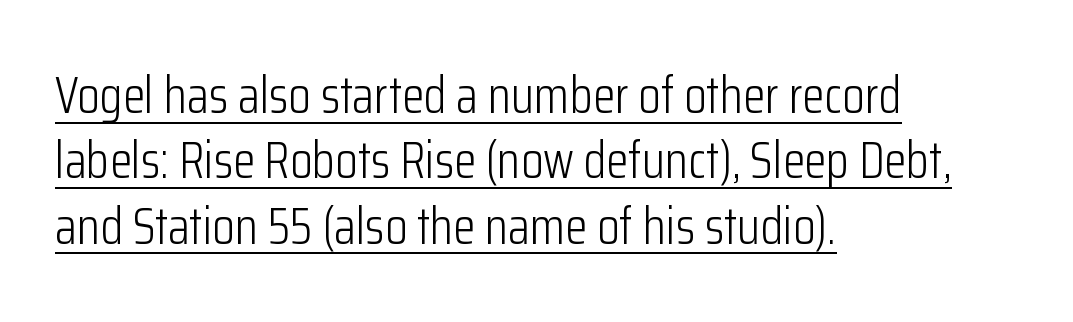
Think standard paragraph weight, or any step lighter than that. All the whitespace from short lines collects on the right. Do the characters align in a grid? No, the font is proportional. One glance says typical: line gaps are just what's usual.
